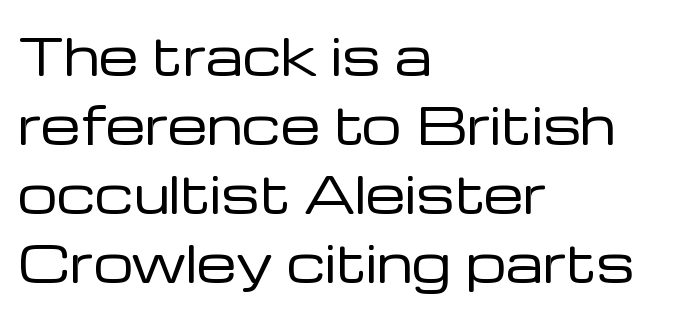
Q: Is the text bold? A: No.
Q: Is the text italic (slanted)? A: No, it is upright.
Q: Is the typeface a serif or a sans-serif typeface? A: Sans-serif.
Q: Is the text underlined? A: No.
Q: How is the paragraph aligned? A: Left-aligned.
Q: Is the spacing between letters normal or unusually wide? A: Normal.
Q: Is the spacing between lines tight, normal or loose? A: Normal.
Q: Width (condensed, normal, or wide)? A: Normal.
Q: Stroke contrast? A: Low.
Q: x-height? A: Medium.
Q: Monospaced? A: No.
